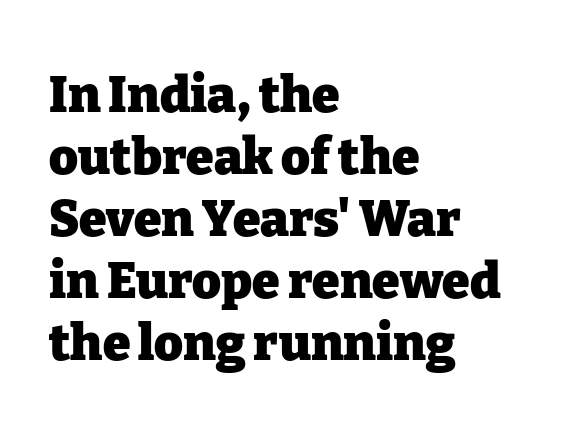
The image shows 50 px heavy serif type, upright; set left-aligned, line spacing 1.24x, normal letter spacing, not underlined; low stroke contrast and a medium x-height.
